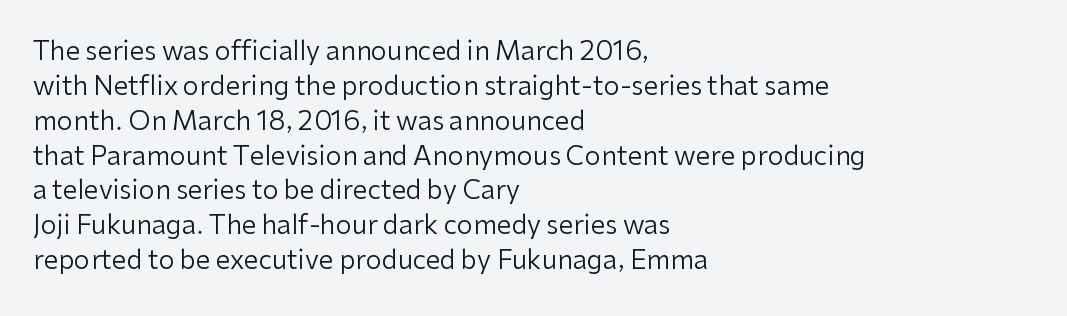
The image shows 26 px text type, upright; set left-aligned, normal line spacing (1.34x), normal letter spacing, not underlined.
